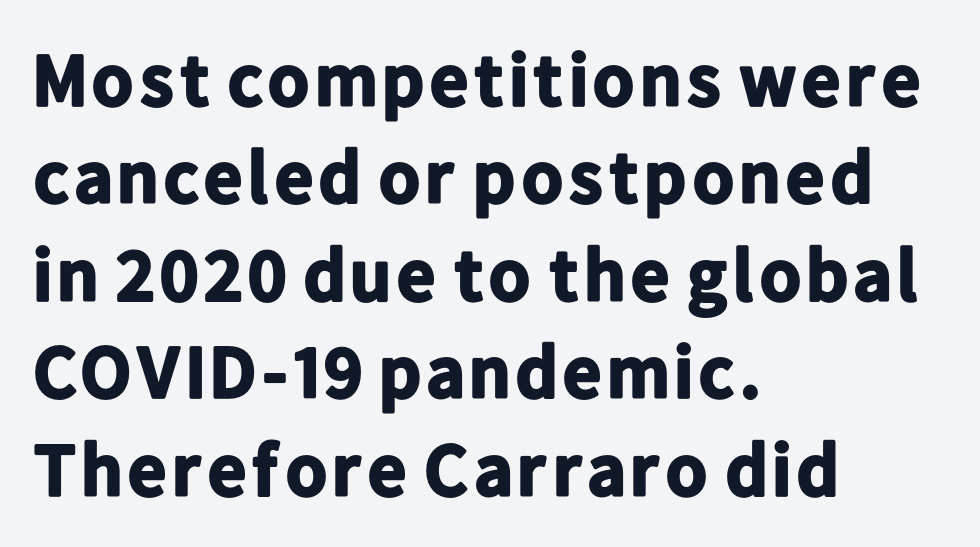
Strokes here are thick enough to call this a true bold. A typesetter would call this zero additional tracking. The passage shown stacks its lines at a standard gap. A typesetter would mark this as roman, not italic. A classic flush-left, rag-right setting is used for this passage.
